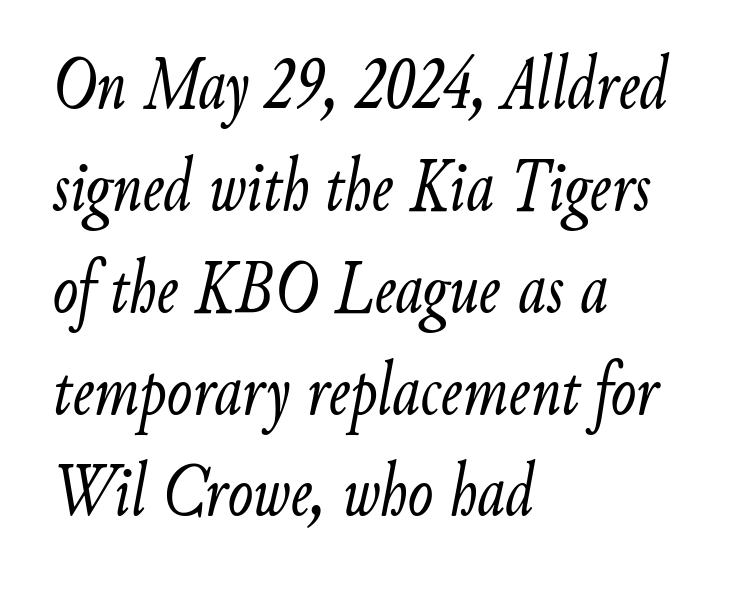
{"italic": "yes", "lean": "right", "slant_degrees": 9, "bold": "no", "weight": "light", "width": "condensed", "stroke_contrast": "low", "x_height": "small", "monospaced": "no", "underline": "no", "align": "left", "line_spacing": "normal", "line_spacing_ratio": 1.34, "letter_spacing": "normal", "letter_spacing_em": 0.0, "glyph_px": 76}
